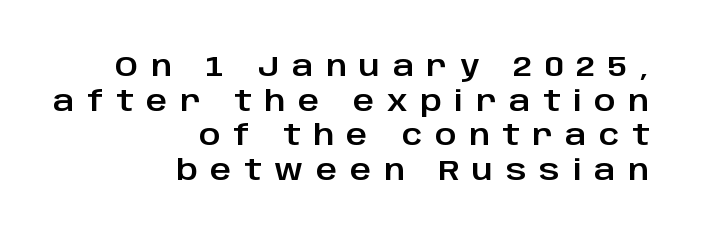
Check the space under the baseline: it is left empty. If you drew a line through each stem, it would be perfectly vertical. Grotesque or geometric, the face here clearly has no serifs. Here the glyphs are tracked loosely, breaking word shapes into spaced letters. This sample is right-justified, so line beginnings fall wherever the words allow. These lines are rendered in a variable-pitch font.
